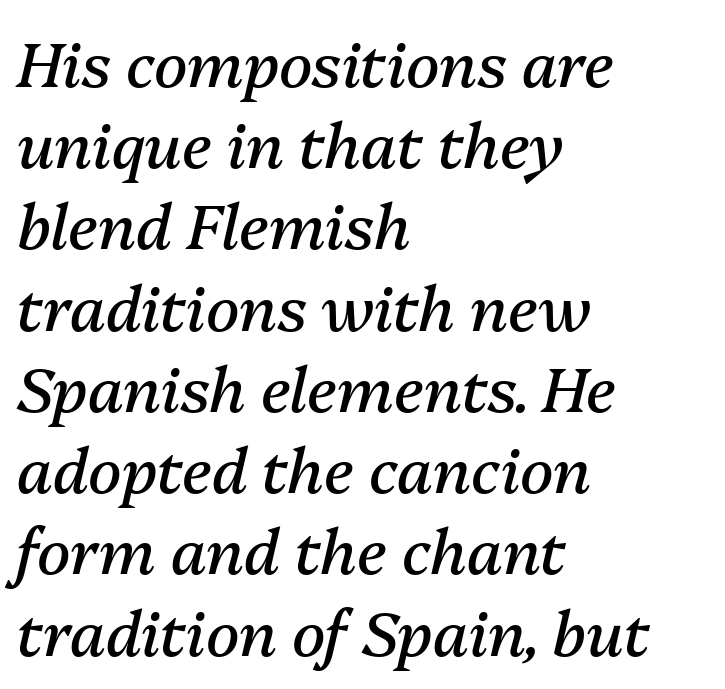
The image shows 62 px regular-weight type, italic (leaning right); set left-aligned, normal line spacing (1.31x), normal letter spacing, not underlined; medium stroke contrast and a medium x-height.
